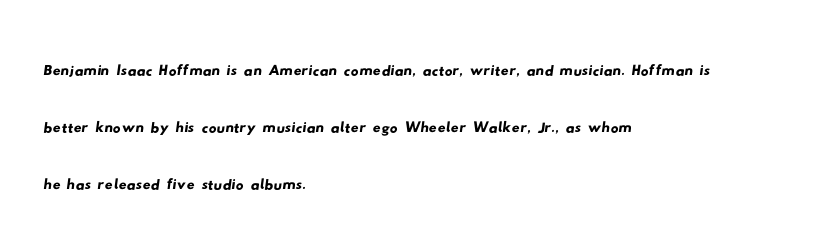
The image shows 39 px wide sans-serif type; set left-aligned, normal line spacing (1.46x), normal letter spacing, not underlined; low stroke contrast and a small x-height.
